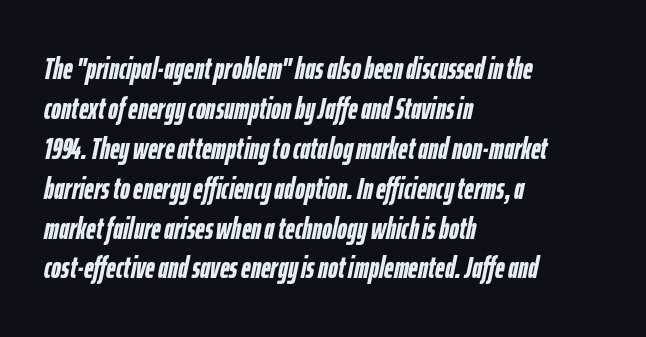
{"italic": "yes", "lean": "right", "slant_degrees": 12, "bold": "yes", "weight": "semibold", "width": "condensed", "stroke_contrast": "low", "x_height": "medium", "monospaced": "no", "underline": "no", "align": "left", "line_spacing": "normal", "line_spacing_ratio": 1.33, "letter_spacing": "normal", "letter_spacing_em": 0.0, "glyph_px": 30}
